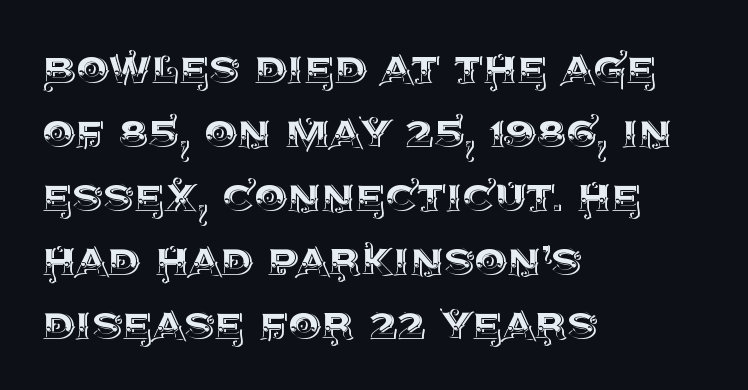
Each letter keeps its own natural width here, so spacing adapts to shape. Italic? Not at all — the glyphs are vertical. The typesetter chose a ragged-right arrangement here. The rendering keeps characters at their native spacing. Descenders are the only things crossing below the line.
